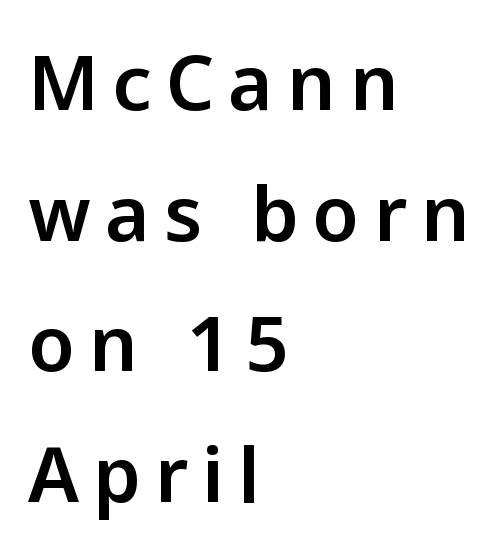
Q: Is the text italic (slanted)? A: No, it is upright.
Q: Is the typeface a serif or a sans-serif typeface? A: Sans-serif.
Q: Is the text underlined? A: No.
Q: How is the paragraph aligned? A: Left-aligned.
Q: Width (condensed, normal, or wide)? A: Normal.
Q: Stroke contrast? A: Low.
Q: x-height? A: Medium.
Q: Monospaced? A: No.
